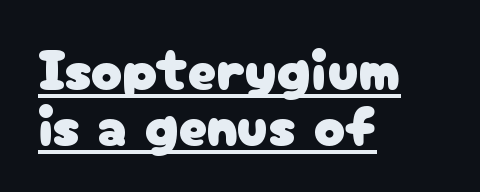
The image shows 58 px sans-serif type, upright; set left-aligned, tight line spacing (0.97x), normal letter spacing, underlined; low stroke contrast and a medium x-height.
